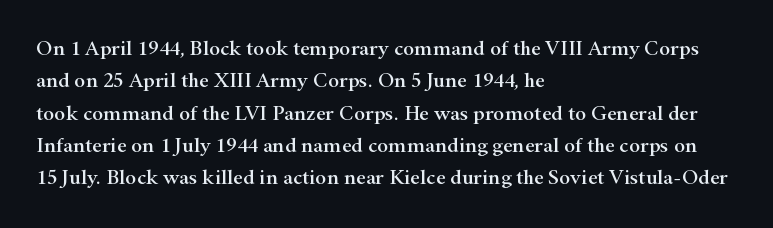
Glyph-to-glyph distance matches everyday printed text. Upright lettering throughout. Notice how descenders clear the ascenders below comfortably — that's standard leading. The strip under each line holds only bare page. Layout note: lines flush left.
